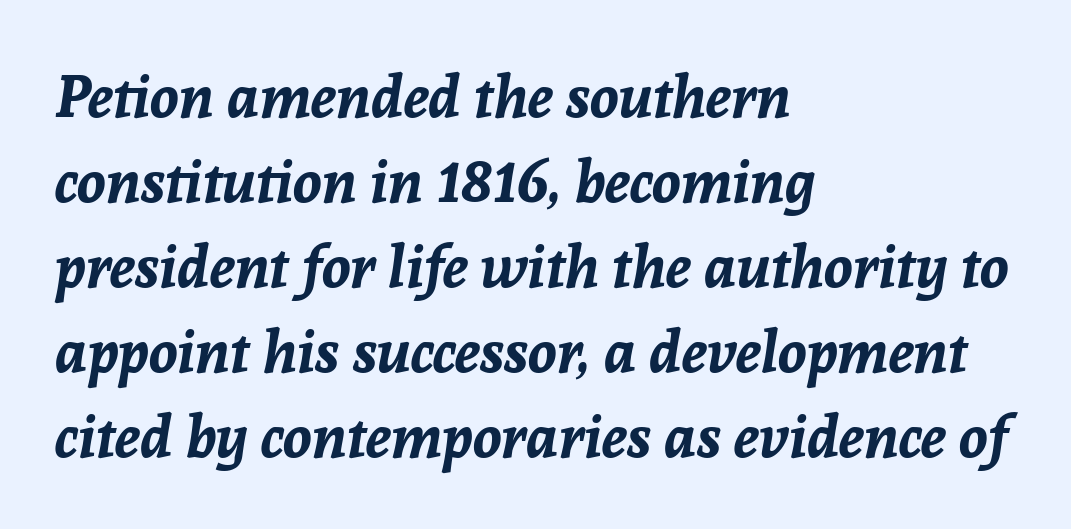
Q: Is the text bold? A: Yes.
Q: Is the text italic (slanted)? A: Yes, it leans right by about 8 degrees.
Q: Is the text underlined? A: No.
Q: How is the paragraph aligned? A: Left-aligned.
Q: Is the spacing between letters normal or unusually wide? A: Normal.
Q: Is the spacing between lines tight, normal or loose? A: Normal.
Q: Width (condensed, normal, or wide)? A: Normal.
Q: Stroke contrast? A: Low.
Q: x-height? A: Medium.
Q: Monospaced? A: No.
